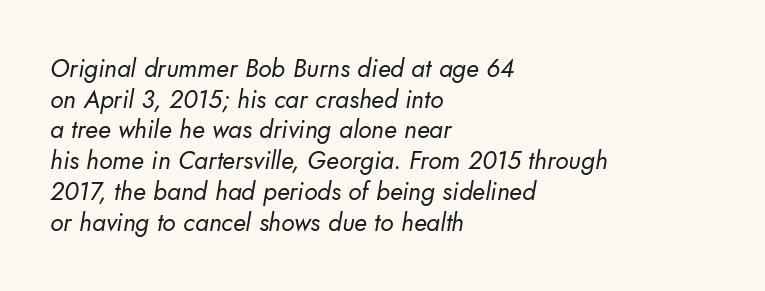
Standard letterfit; no display-style spreading of the glyphs. Visually the block forms a straight wall on the left and a jagged coastline on the right. Plain, unruled lines of type. Weight: not bold — regular or lighter.
